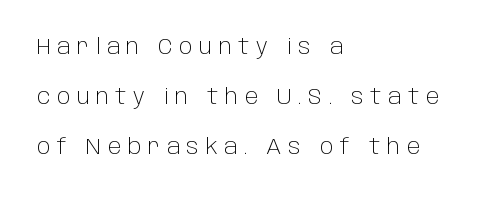
Q: Is the text bold? A: No.
Q: Is the text italic (slanted)? A: No, it is upright.
Q: Is the text underlined? A: No.
Q: How is the paragraph aligned? A: Left-aligned.
Q: Is the spacing between letters normal or unusually wide? A: Unusually wide.
Q: Is the spacing between lines tight, normal or loose? A: Loose.
